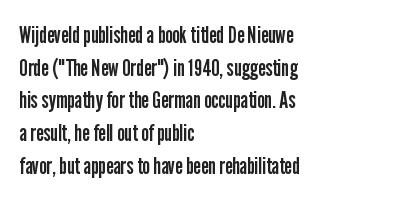
Q: Is the text bold? A: No.
Q: Is the text italic (slanted)? A: No, it is upright.
Q: Is the text underlined? A: No.
Q: How is the paragraph aligned? A: Left-aligned.
Q: Is the spacing between letters normal or unusually wide? A: Normal.
Q: Is the spacing between lines tight, normal or loose? A: Normal.
